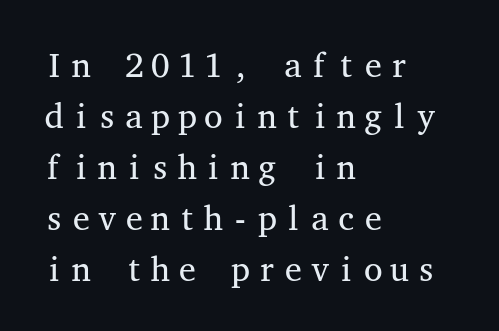
{"serif": "yes", "italic": "no", "bold": "no", "weight": "regular", "width": "wide", "stroke_contrast": "medium", "x_height": "medium", "monospaced": "yes", "underline": "no", "align": "left", "line_spacing": "normal", "line_spacing_ratio": 1.5, "letter_spacing": "normal", "letter_spacing_em": 0.0, "glyph_px": 34}
